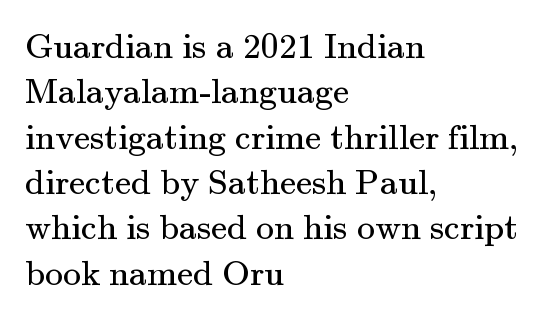
{"serif": "yes", "italic": "no", "bold": "no", "weight": "regular", "width": "normal", "stroke_contrast": "medium", "x_height": "small", "monospaced": "no", "underline": "no", "align": "left", "line_spacing": "normal", "line_spacing_ratio": 1.26, "letter_spacing": "normal", "letter_spacing_em": 0.0, "glyph_px": 36}
